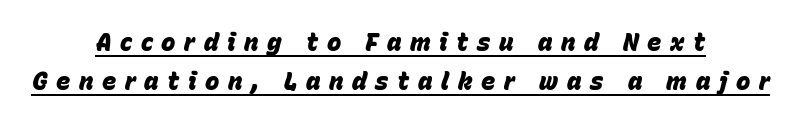
The rendering uses the underline text-decoration. The rows are spaced the way most documents space them. Strong, thick strokes mark this as bold type. Notice how the stems are inclined rather than vertical — that's the hallmark of italics. Every row of glyphs is offset so its center matches the block's center. Letter spacing: wide.
